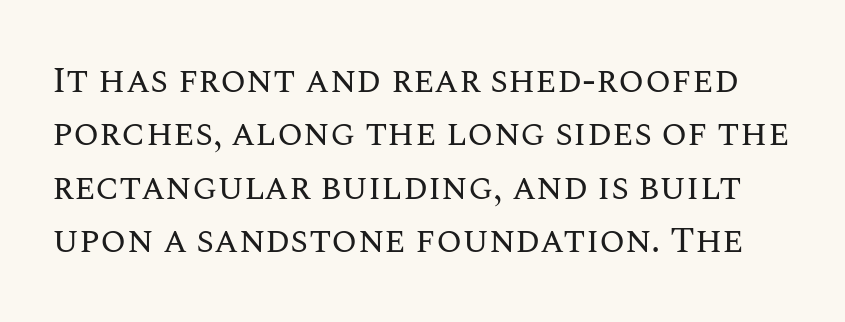
Q: Is the text bold? A: No.
Q: Is the text italic (slanted)? A: No, it is upright.
Q: Is the text underlined? A: No.
Q: Is the spacing between letters normal or unusually wide? A: Normal.
Q: Is the spacing between lines tight, normal or loose? A: Normal.
Q: Width (condensed, normal, or wide)? A: Normal.
Q: Stroke contrast? A: Medium.
Q: x-height? A: Large.
Q: Monospaced? A: No.
